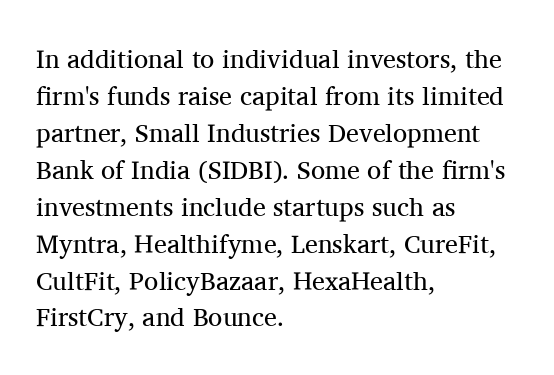
The image shows 26 px text type, upright; set left-aligned, normal line spacing (1.42x), normal letter spacing, not underlined.
